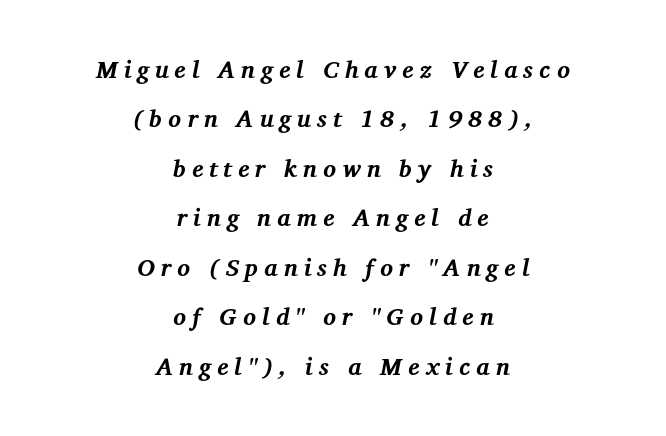
Q: Is the text bold? A: Yes.
Q: Is the text italic (slanted)? A: Yes, it leans right by about 12 degrees.
Q: Is the text underlined? A: No.
Q: How is the paragraph aligned? A: Centered.
Q: Is the spacing between letters normal or unusually wide? A: Unusually wide.
Q: Is the spacing between lines tight, normal or loose? A: Loose.
